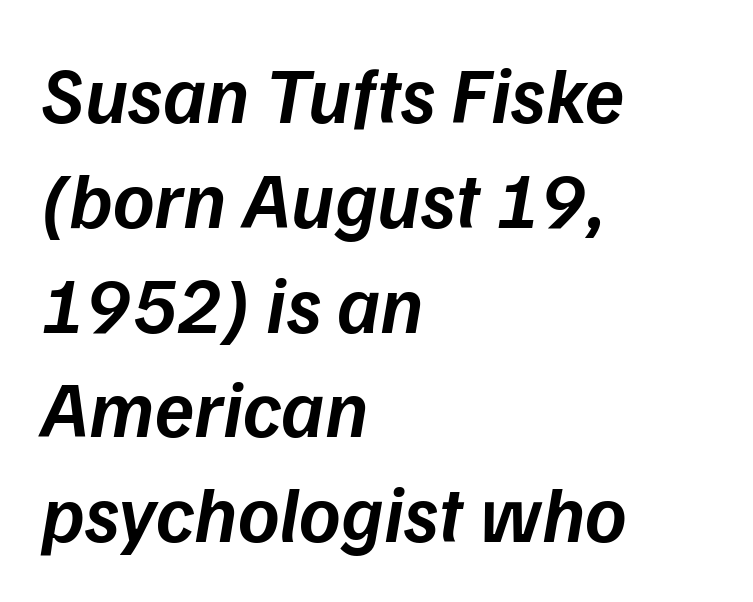
Q: Is the text bold? A: Semi-bold.
Q: Is the text italic (slanted)? A: Yes, it leans right by about 9 degrees.
Q: Is the text underlined? A: No.
Q: How is the paragraph aligned? A: Left-aligned.
Q: Is the spacing between letters normal or unusually wide? A: Normal.
Q: Is the spacing between lines tight, normal or loose? A: Normal.
Q: Width (condensed, normal, or wide)? A: Normal.
Q: Stroke contrast? A: Low.
Q: x-height? A: Medium.
Q: Monospaced? A: No.
